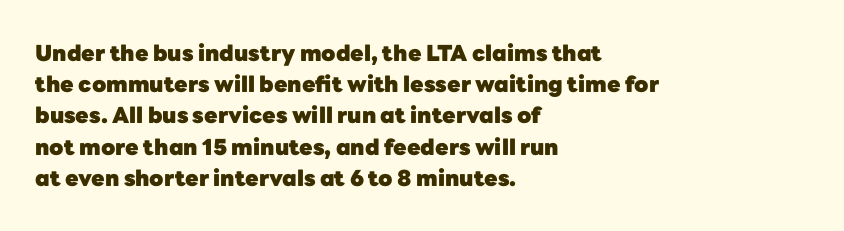
The image shows 22 px bold type, upright; set left-aligned, normal line spacing (1.42x), normal letter spacing, not underlined.
